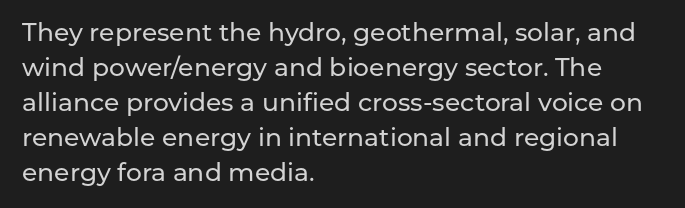
The image shows 25 px text type, upright; set left-aligned, normal line spacing (1.4x), normal letter spacing, not underlined.
